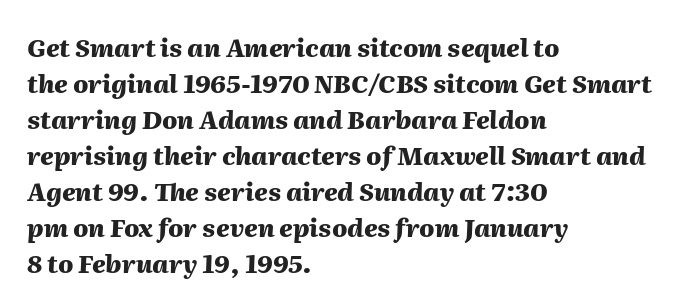
Q: Is the text bold? A: Yes.
Q: Is the text italic (slanted)? A: Yes, it leans right by about 2 degrees.
Q: Is the text underlined? A: No.
Q: How is the paragraph aligned? A: Left-aligned.
Q: Is the spacing between letters normal or unusually wide? A: Normal.
Q: Is the spacing between lines tight, normal or loose? A: Normal.
